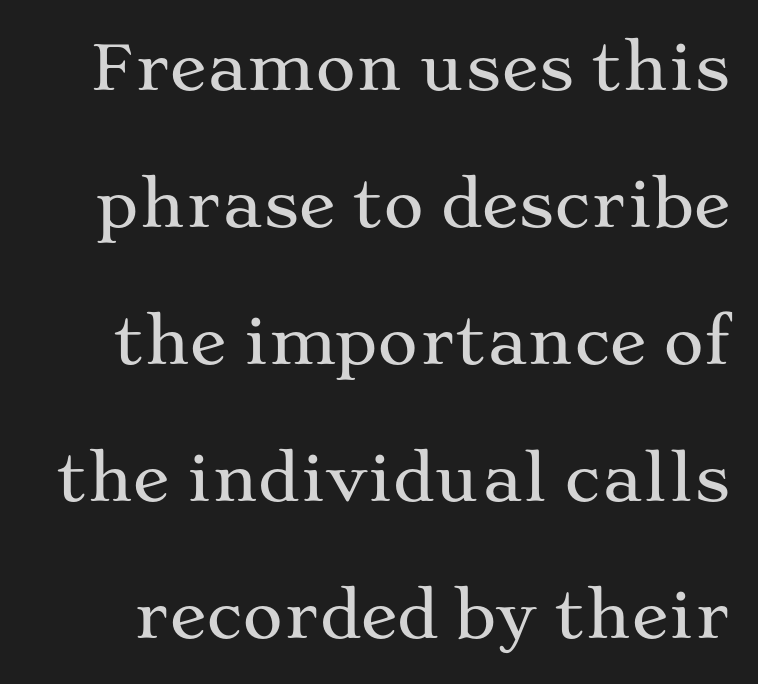
{"serif": "yes", "italic": "no", "width": "wide", "stroke_contrast": "medium", "x_height": "medium", "monospaced": "no", "underline": "no", "line_spacing": "loose", "line_spacing_ratio": 2.21, "letter_spacing": "normal", "letter_spacing_em": 0.0, "glyph_px": 62}
